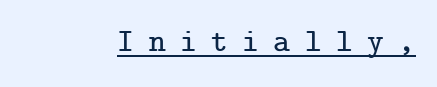
Q: Is the text italic (slanted)? A: No, it is upright.
Q: Is the typeface a serif or a sans-serif typeface? A: Serif.
Q: Is the text underlined? A: Yes.
Q: Is the spacing between letters normal or unusually wide? A: Unusually wide.
Q: Width (condensed, normal, or wide)? A: Normal.
Q: Stroke contrast? A: Low.
Q: x-height? A: Medium.
